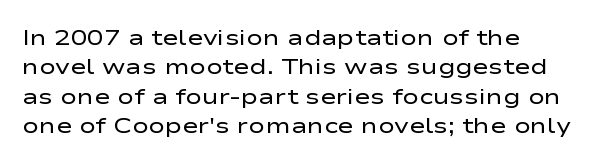
Descenders are the only things crossing below the line. The cut favours lightness, reaching ordinary text weight at its darkest. Observe the ordinary spacing: letters are neighbours, not strangers. Style check: upright. Quick note: interline space is typical.
